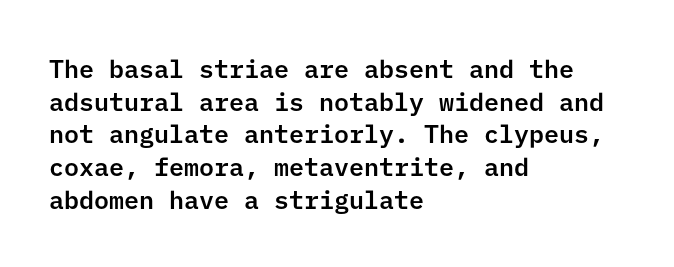
{"italic": "no", "underline": "no", "align": "left", "line_spacing": "normal", "line_spacing_ratio": 1.31, "letter_spacing": "normal", "letter_spacing_em": 0.0, "glyph_px": 25}
